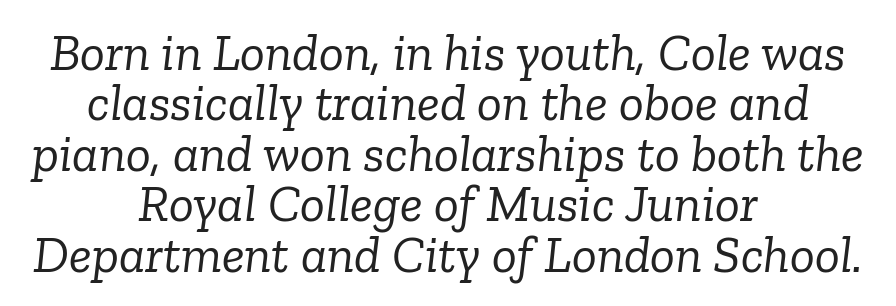
Q: Is the text bold? A: No.
Q: Is the text italic (slanted)? A: Yes, it leans right by about 6 degrees.
Q: Is the typeface a serif or a sans-serif typeface? A: Serif.
Q: Is the text underlined? A: No.
Q: How is the paragraph aligned? A: Centered.
Q: Is the spacing between letters normal or unusually wide? A: Normal.
Q: Is the spacing between lines tight, normal or loose? A: Tight.
Q: Width (condensed, normal, or wide)? A: Normal.
Q: Stroke contrast? A: Low.
Q: x-height? A: Medium.
Q: Monospaced? A: No.
